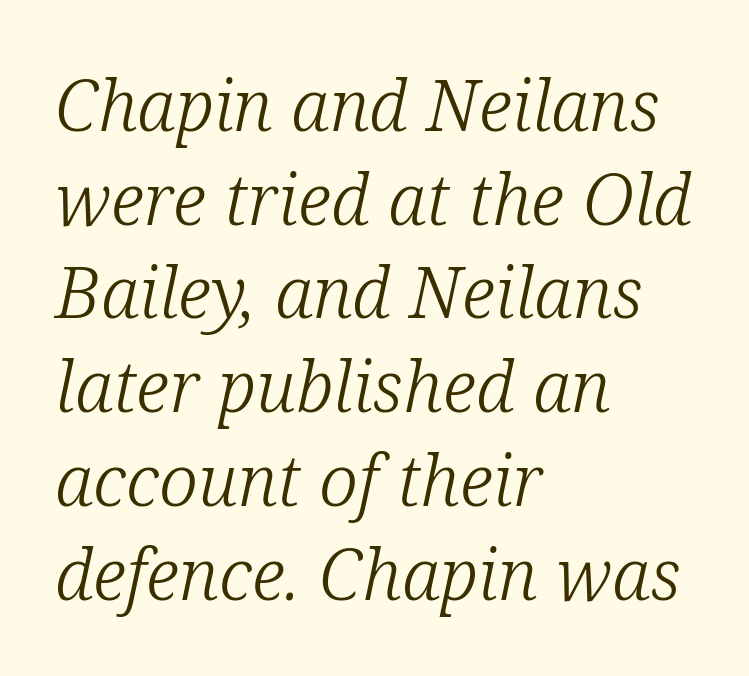
{"serif": "yes", "italic": "yes", "lean": "right", "slant_degrees": 12, "bold": "no", "weight": "light", "width": "normal", "stroke_contrast": "low", "x_height": "medium", "monospaced": "no", "underline": "no", "align": "left", "line_spacing": "normal", "line_spacing_ratio": 1.32, "letter_spacing": "normal", "letter_spacing_em": 0.0, "glyph_px": 71}
